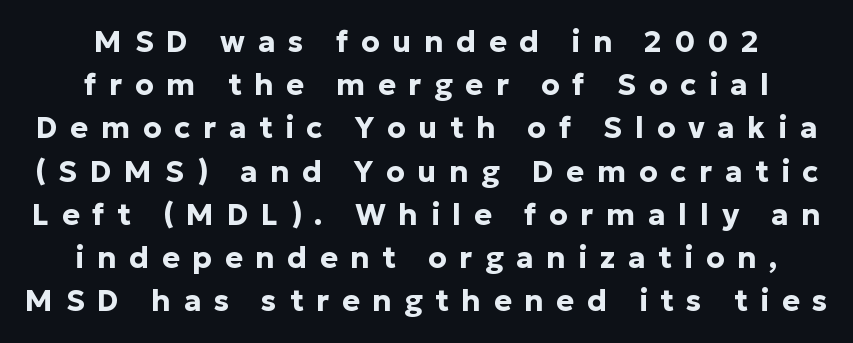
The image shows 30 px bold sans-serif type, upright; set centered, normal line spacing (1.44x), unusually wide letter spacing (+0.42 em), not underlined; low stroke contrast and a medium x-height.
